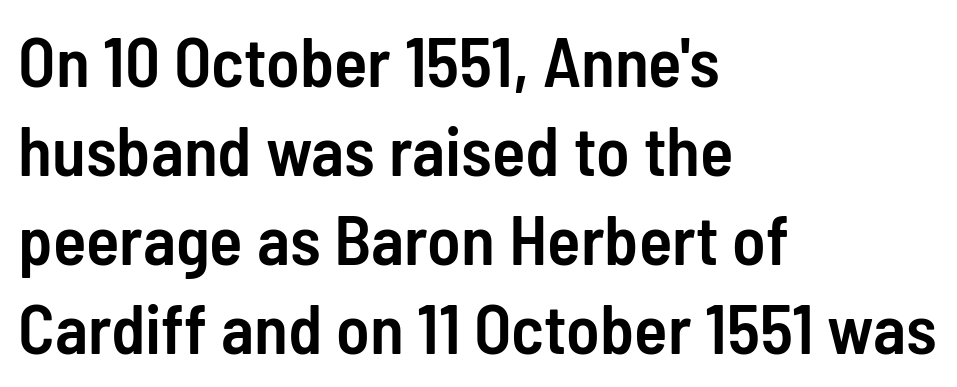
The baseline area is clear. Character widths vary here, with narrow letters taking less room than wide ones. Left-aligned paragraph, ragged on the right. Quick note: interline space is typical.
